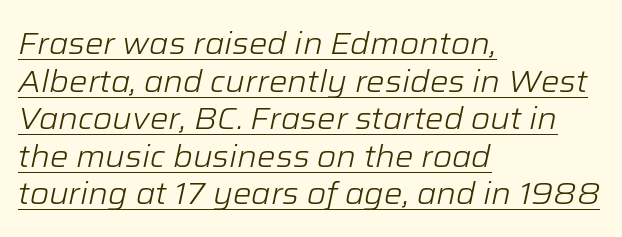
{"italic": "yes", "lean": "right", "slant_degrees": 12, "bold": "no", "weight": "light", "width": "normal", "stroke_contrast": "low", "x_height": "medium", "monospaced": "no", "underline": "yes", "align": "left", "line_spacing_ratio": 1.21, "letter_spacing": "normal", "letter_spacing_em": 0.0, "glyph_px": 31}
